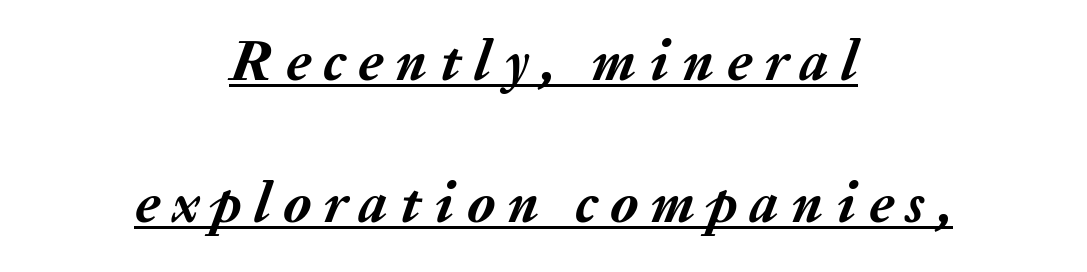
Q: Is the text bold? A: Yes.
Q: Is the text italic (slanted)? A: Yes, it leans right by about 20 degrees.
Q: Is the text underlined? A: Yes.
Q: How is the paragraph aligned? A: Centered.
Q: Is the spacing between letters normal or unusually wide? A: Unusually wide.
Q: Is the spacing between lines tight, normal or loose? A: Loose.
Q: Width (condensed, normal, or wide)? A: Normal.
Q: Stroke contrast? A: Medium.
Q: x-height? A: Medium.
Q: Monospaced? A: No.
